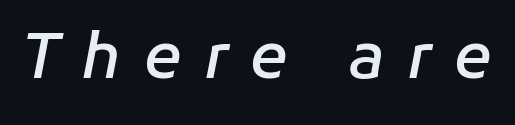
Q: Is the text bold? A: Semi-bold.
Q: Is the text italic (slanted)? A: Yes, it leans right by about 11 degrees.
Q: Is the text underlined? A: No.
Q: Is the spacing between letters normal or unusually wide? A: Unusually wide.
Q: Width (condensed, normal, or wide)? A: Normal.
Q: Stroke contrast? A: Low.
Q: x-height? A: Medium.
Q: Monospaced? A: No.
